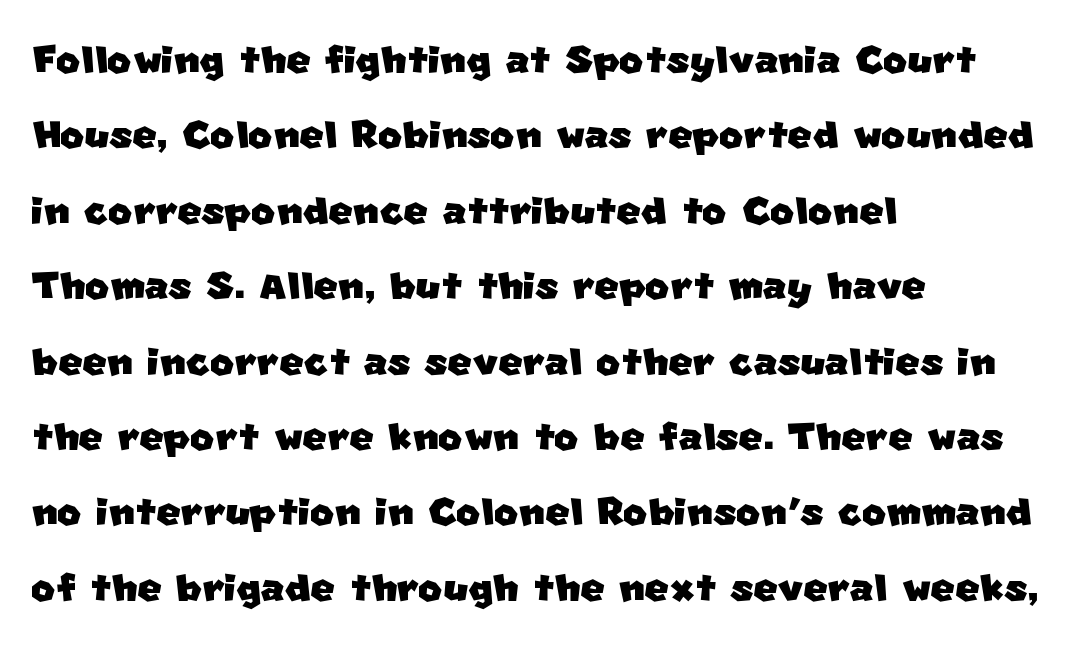
Leftover space on each line is placed entirely after the last word. Compared with typical body copy, the letter spacing here is the same. Observe the absence of serifs on each vertical stroke in this sample. Spacing verdict: proportional, widths tailored to each character. Has an underline been added? It has not. Rows of type keep a routine distance in the vertical direction.
